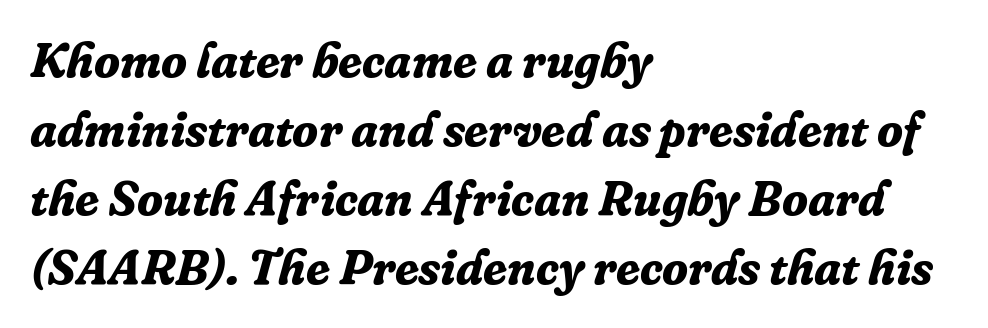
Q: Is the text bold? A: Yes.
Q: Is the text italic (slanted)? A: Yes, it leans right by about 16 degrees.
Q: Is the typeface a serif or a sans-serif typeface? A: Serif.
Q: Is the text underlined? A: No.
Q: How is the paragraph aligned? A: Left-aligned.
Q: Is the spacing between letters normal or unusually wide? A: Normal.
Q: Is the spacing between lines tight, normal or loose? A: Normal.
Q: Width (condensed, normal, or wide)? A: Normal.
Q: Stroke contrast? A: Low.
Q: x-height? A: Medium.
Q: Monospaced? A: No.
